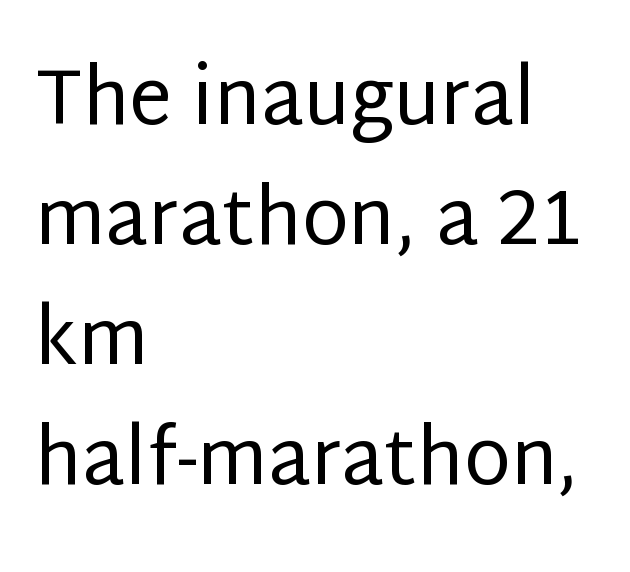
The image shows 77 px regular-weight sans-serif type, upright; set left-aligned, normal line spacing (1.56x), normal letter spacing, not underlined; low stroke contrast and a large x-height.
